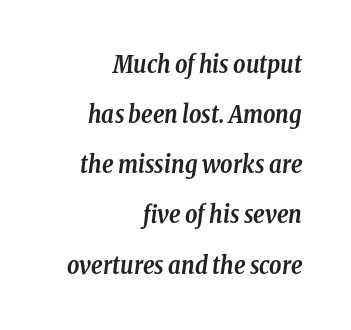
Q: Is the text bold? A: Yes.
Q: Is the text italic (slanted)? A: Yes, it leans right by about 8 degrees.
Q: Is the text underlined? A: No.
Q: How is the paragraph aligned? A: Right-aligned.
Q: Is the spacing between letters normal or unusually wide? A: Normal.
Q: Is the spacing between lines tight, normal or loose? A: Loose.
